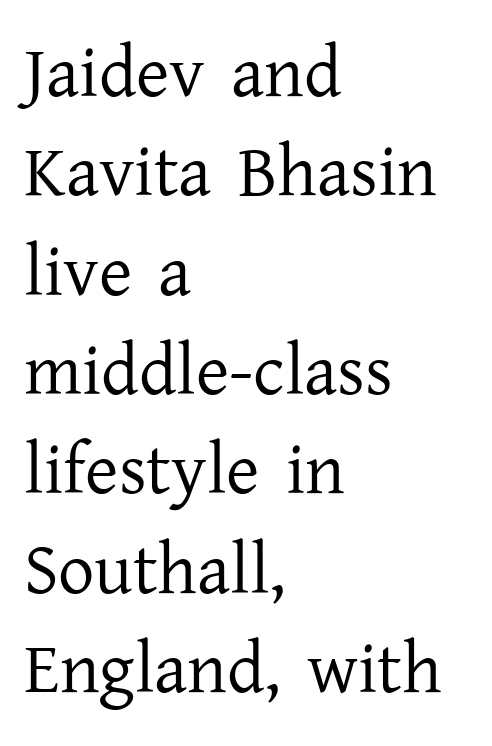
Q: Is the text bold? A: No.
Q: Is the text italic (slanted)? A: No, it is upright.
Q: Is the typeface a serif or a sans-serif typeface? A: Serif.
Q: Is the text underlined? A: No.
Q: How is the paragraph aligned? A: Left-aligned.
Q: Is the spacing between letters normal or unusually wide? A: Normal.
Q: Is the spacing between lines tight, normal or loose? A: Normal.
Q: Width (condensed, normal, or wide)? A: Normal.
Q: Stroke contrast? A: Low.
Q: x-height? A: Medium.
Q: Monospaced? A: No.
